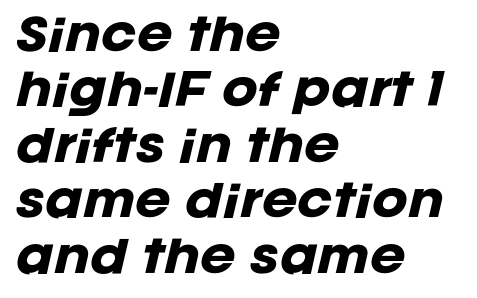
Q: Is the text bold? A: Yes.
Q: Is the text italic (slanted)? A: Yes, it leans right by about 12 degrees.
Q: Is the text underlined? A: No.
Q: How is the paragraph aligned? A: Left-aligned.
Q: Is the spacing between letters normal or unusually wide? A: Normal.
Q: Is the spacing between lines tight, normal or loose? A: Normal.
Q: Width (condensed, normal, or wide)? A: Normal.
Q: Stroke contrast? A: Low.
Q: x-height? A: Large.
Q: Monospaced? A: No.
